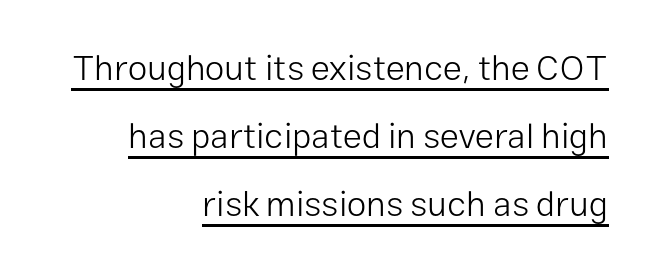
The image shows 35 px light sans-serif type, upright; set right-aligned, loose line spacing (1.94x), normal letter spacing, underlined; low stroke contrast and a medium x-height.
